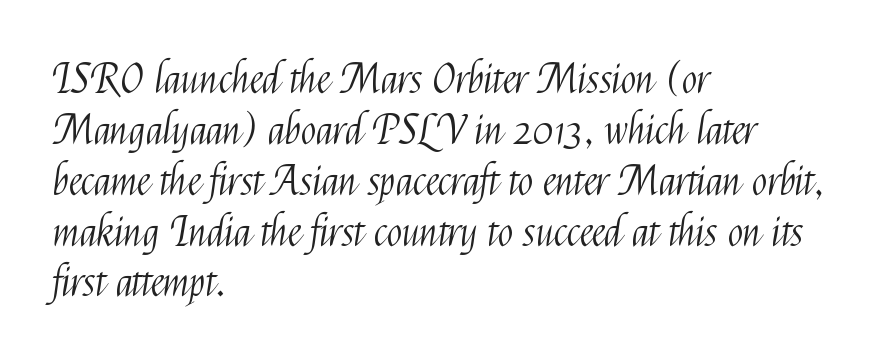
Q: Is the text bold? A: No.
Q: Is the text italic (slanted)? A: Yes.
Q: Is the typeface a serif or a sans-serif typeface? A: Sans-serif.
Q: Is the text underlined? A: No.
Q: How is the paragraph aligned? A: Left-aligned.
Q: Is the spacing between letters normal or unusually wide? A: Normal.
Q: Width (condensed, normal, or wide)? A: Condensed.
Q: Stroke contrast? A: Medium.
Q: x-height? A: Medium.
Q: Monospaced? A: No.
